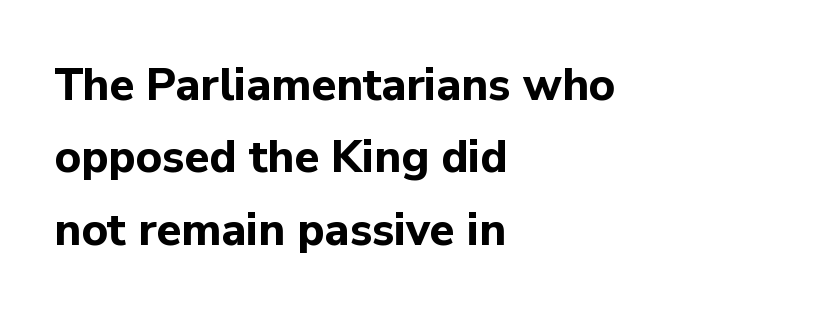
The image shows 45 px bold sans-serif type, upright; set left-aligned, normal line spacing (1.61x), normal letter spacing, not underlined; low stroke contrast and a medium x-height.
